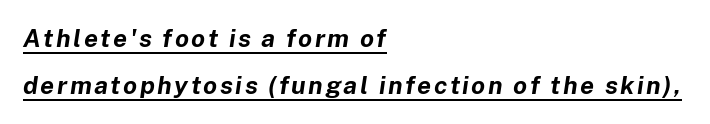
The image shows 25 px bold type, italic (leaning right); set left-aligned, loose line spacing (1.9x), underlined.
